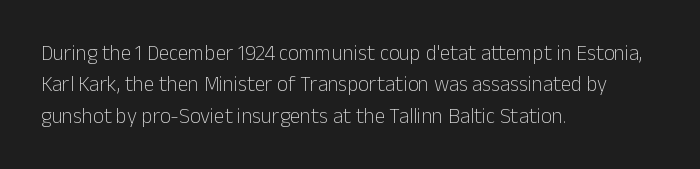
The image shows 21 px text type, upright; set left-aligned, normal line spacing (1.49x), normal letter spacing, not underlined.
